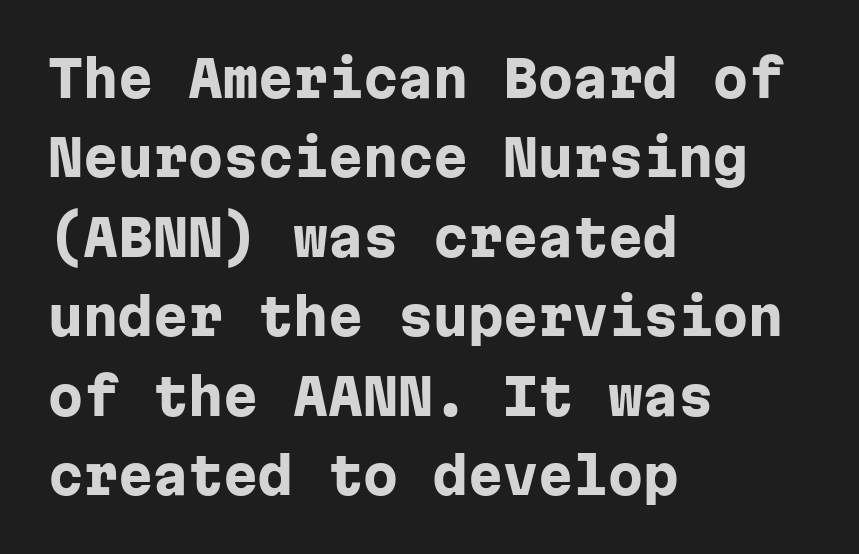
{"serif": "no", "italic": "no", "bold": "yes", "weight": "heavy", "width": "normal", "stroke_contrast": "low", "x_height": "medium", "monospaced": "yes", "underline": "no", "align": "left", "line_spacing": "normal", "line_spacing_ratio": 1.59, "letter_spacing": "normal", "letter_spacing_em": 0.0, "glyph_px": 50}
